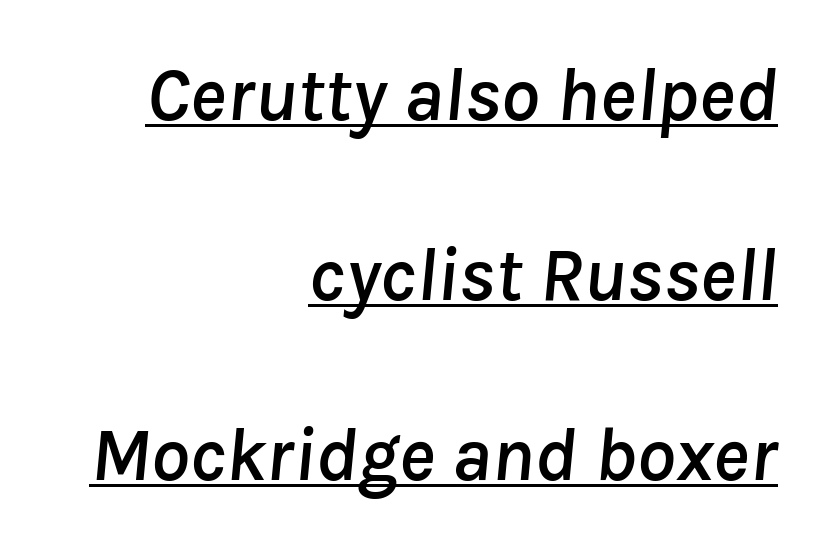
The image shows 77 px text type, italic (leaning right); set right-aligned, loose line spacing (2.34x), normal letter spacing, underlined; low stroke contrast and a medium x-height.
